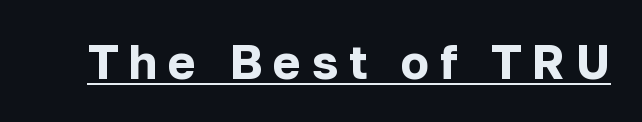
The image shows 47 px bold sans-serif type, upright; set unusually wide letter spacing (+0.23 em), underlined; low stroke contrast and a medium x-height.
